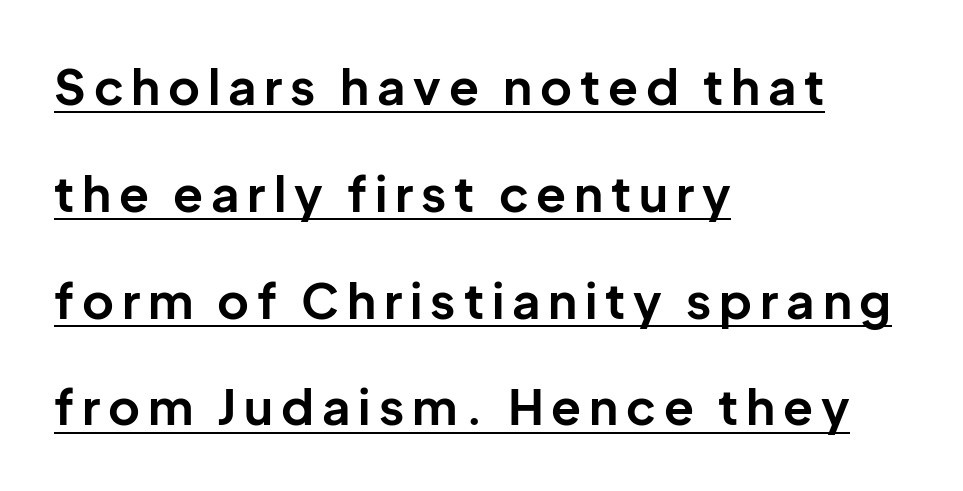
The font family rendered here belongs to the sans-serif group. Varying glyph widths throughout — classic text-font behaviour. Vertical spacing — loose. Students, observe the line beneath the letters — that is underlining. Thick stems and heavy bowls — unmistakably bold. Left-aligned paragraph, ragged on the right.
